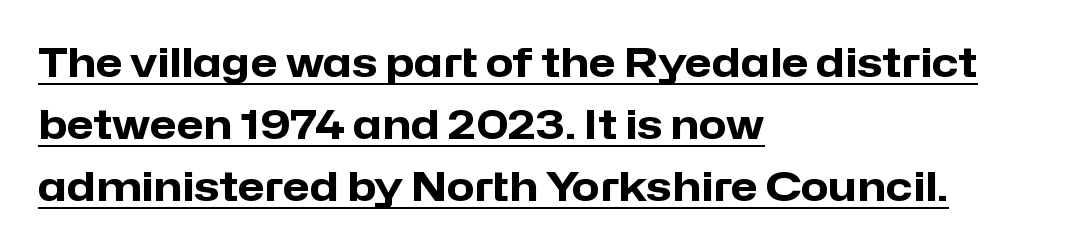
{"serif": "no", "italic": "no", "bold": "yes", "weight": "heavy", "width": "normal", "stroke_contrast": "low", "x_height": "medium", "monospaced": "no", "underline": "yes", "align": "left", "line_spacing": "normal", "line_spacing_ratio": 1.55, "letter_spacing": "normal", "letter_spacing_em": 0.0, "glyph_px": 40}
